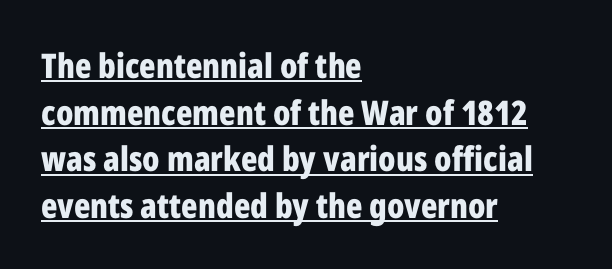
{"serif": "no", "italic": "no", "bold": "yes", "weight": "bold", "width": "condensed", "stroke_contrast": "low", "x_height": "medium", "monospaced": "no", "underline": "yes", "align": "left", "line_spacing": "normal", "line_spacing_ratio": 1.37, "letter_spacing": "normal", "letter_spacing_em": 0.0, "glyph_px": 34}
